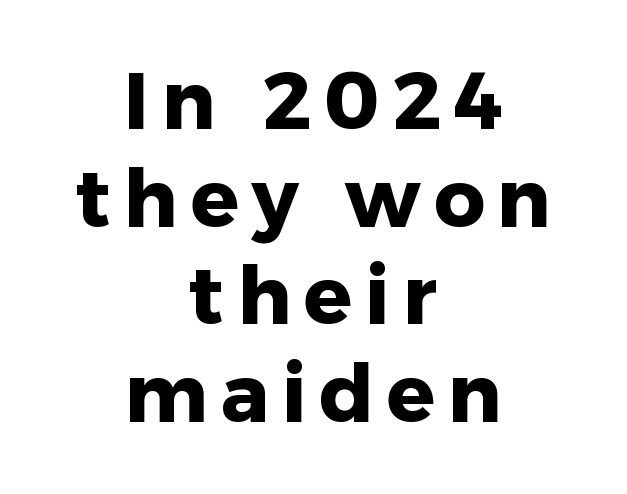
Q: Is the text bold? A: Yes.
Q: Is the text italic (slanted)? A: No, it is upright.
Q: Is the typeface a serif or a sans-serif typeface? A: Sans-serif.
Q: Is the text underlined? A: No.
Q: How is the paragraph aligned? A: Centered.
Q: Width (condensed, normal, or wide)? A: Normal.
Q: Stroke contrast? A: Low.
Q: x-height? A: Medium.
Q: Monospaced? A: No.
